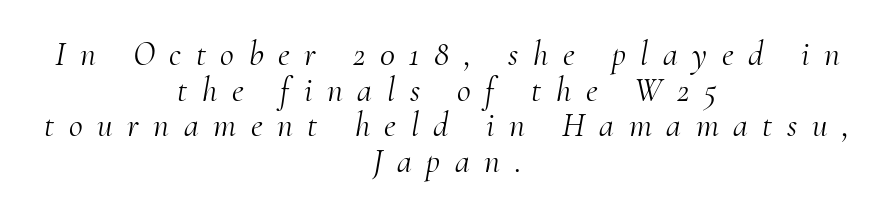
Compared with typical body copy, the letter spacing here is much looser. The font sits on the lighter half of the weight spectrum, regular included. Quick note: italic. Very little white space separates one row of letters from the next.
